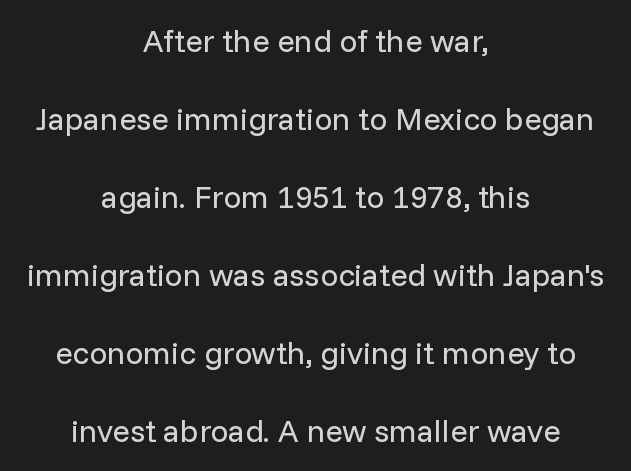
{"serif": "no", "italic": "no", "bold": "no", "weight": "regular", "width": "normal", "stroke_contrast": "low", "x_height": "medium", "monospaced": "no", "underline": "no", "align": "center", "line_spacing": "loose", "line_spacing_ratio": 2.44, "letter_spacing": "normal", "letter_spacing_em": 0.0, "glyph_px": 32}
